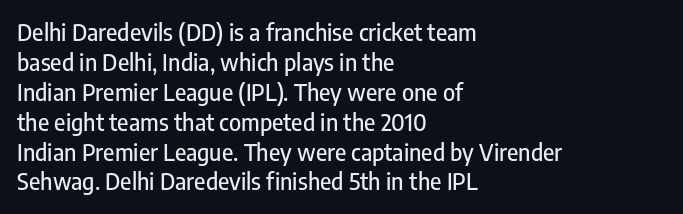
The image shows 23 px text type, upright; set left-aligned, normal line spacing (1.3x), normal letter spacing, not underlined.
